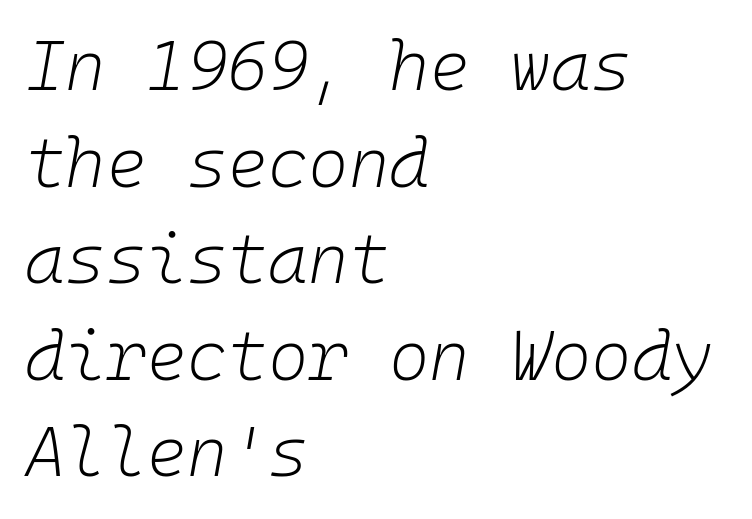
{"italic": "yes", "lean": "right", "slant_degrees": 10, "bold": "no", "weight": "light", "width": "normal", "stroke_contrast": "low", "x_height": "medium", "monospaced": "yes", "underline": "no", "align": "left", "line_spacing": "normal", "line_spacing_ratio": 1.4, "letter_spacing": "normal", "letter_spacing_em": 0.0, "glyph_px": 69}
